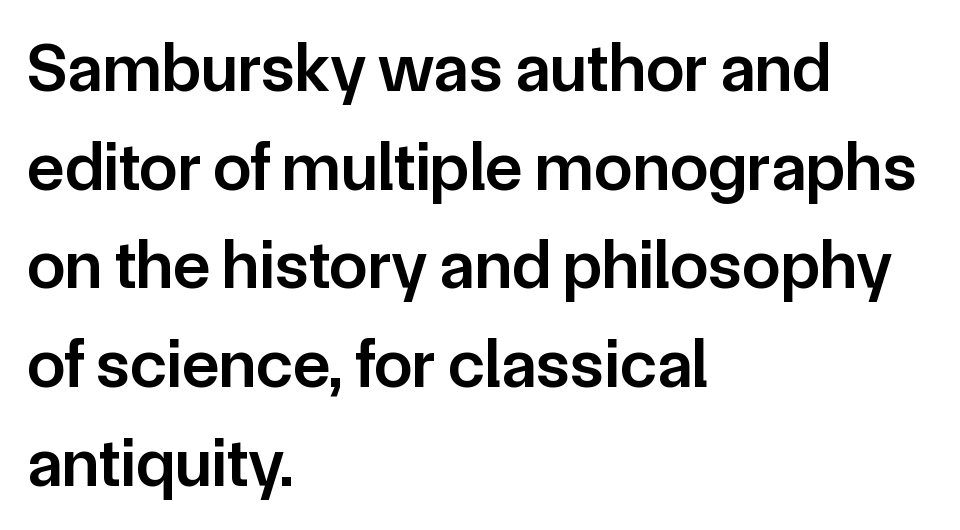
{"serif": "no", "italic": "no", "bold": "semi", "weight": "semibold", "width": "normal", "stroke_contrast": "low", "x_height": "medium", "monospaced": "no", "underline": "no", "align": "left", "line_spacing": "normal", "line_spacing_ratio": 1.43, "letter_spacing": "normal", "letter_spacing_em": 0.0, "glyph_px": 69}
